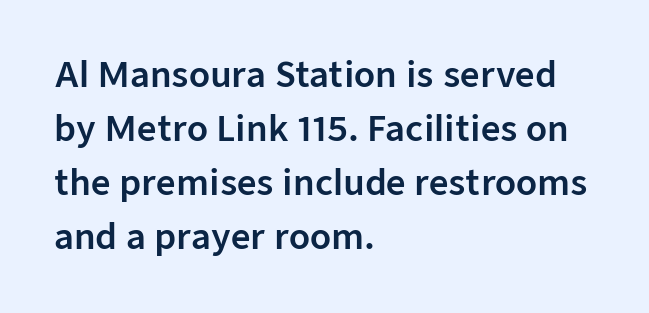
Think of a printed novel: that variable character pitch is what you see here. Serif or sans? Sans — the stroke terminals are bare. Baseline-to-baseline distance is the conventional proportion of letter height. The text block is weighted toward the left margin, trailing off unevenly rightward.
